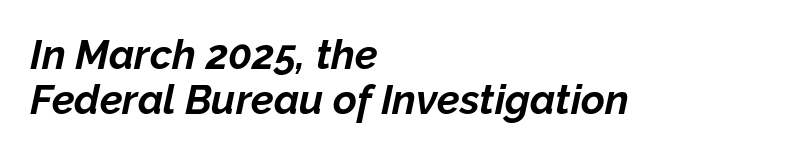
{"italic": "yes", "lean": "right", "slant_degrees": 12, "bold": "yes", "weight": "bold", "width": "normal", "stroke_contrast": "low", "x_height": "medium", "monospaced": "no", "underline": "no", "align": "left", "line_spacing": "tight", "line_spacing_ratio": 1.09, "letter_spacing": "normal", "letter_spacing_em": 0.0, "glyph_px": 41}
